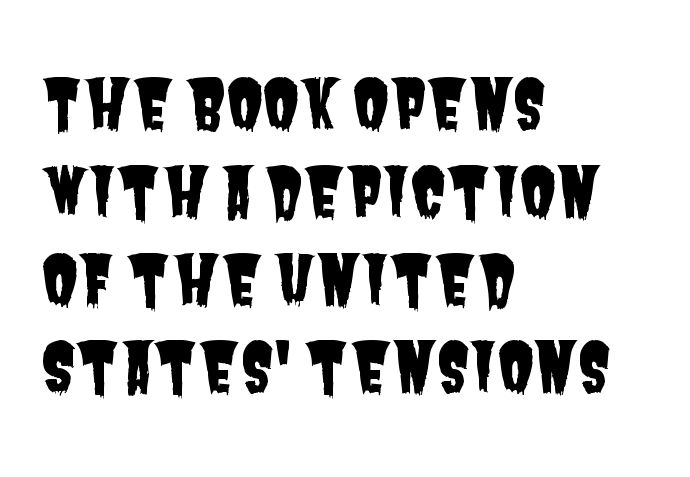
What's the leading like? Ordinary, nothing unusual. Classification — sans serif. Here the designer chose a conventional face with non-uniform glyph widths. Between one letter and the next there's only the usual sliver of space. Rule under the text: the space is simply empty.
